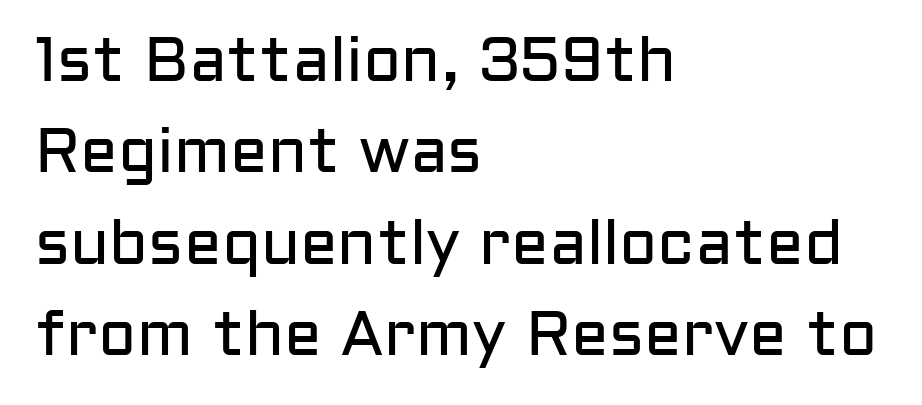
Q: Is the text bold? A: No.
Q: Is the text italic (slanted)? A: No, it is upright.
Q: Is the typeface a serif or a sans-serif typeface? A: Sans-serif.
Q: Is the text underlined? A: No.
Q: How is the paragraph aligned? A: Left-aligned.
Q: Is the spacing between letters normal or unusually wide? A: Normal.
Q: Is the spacing between lines tight, normal or loose? A: Normal.
Q: Width (condensed, normal, or wide)? A: Normal.
Q: Stroke contrast? A: Low.
Q: x-height? A: Medium.
Q: Monospaced? A: No.
